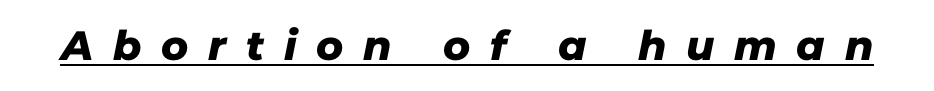
The image shows 41 px sans-serif type; set unusually wide letter spacing (+0.48 em), underlined; low stroke contrast and a medium x-height.
